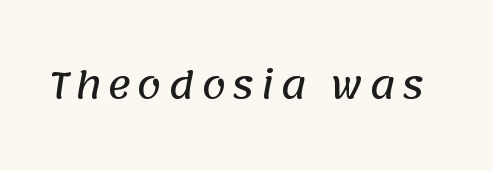
The rendering uses natural spacing where letterforms have individual widths. In terms of letterform style, serifs are entirely absent. Words float on clear page, feet unadorned.
